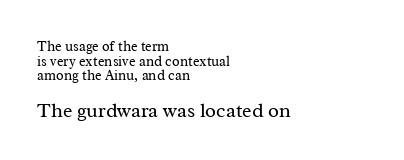
{"italic": "no", "bold": "no", "underline": "no", "align": "left", "line_spacing": "tight", "line_spacing_ratio": 1.04, "letter_spacing": "normal", "letter_spacing_em": 0.0, "larger_block": "second", "size_ratio": 1.43, "glyph_px": 20}
